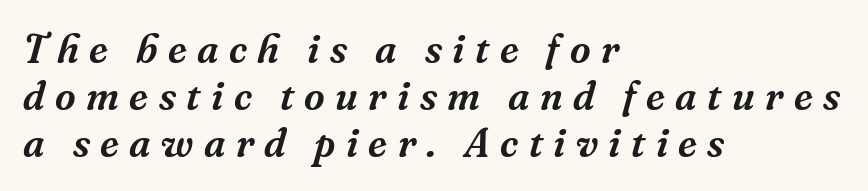
This sample uses an oblique cut, with every glyph tilted off the vertical. Line starts are locked; line ends wander. The passage shown is not underscored anywhere. The letters advance in unequal steps, a hallmark of proportional type. Compared with typical body copy, the letter spacing here is much looser. Classification — serif.
